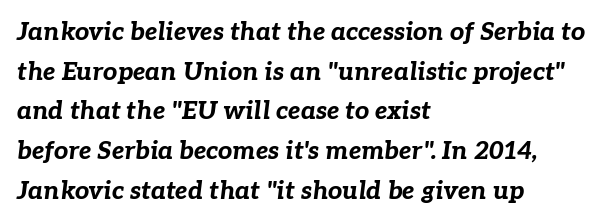
{"italic": "yes", "lean": "right", "slant_degrees": 7, "bold": "yes", "underline": "no", "align": "left", "line_spacing": "normal", "line_spacing_ratio": 1.59, "letter_spacing": "normal", "letter_spacing_em": 0.0, "glyph_px": 25}
